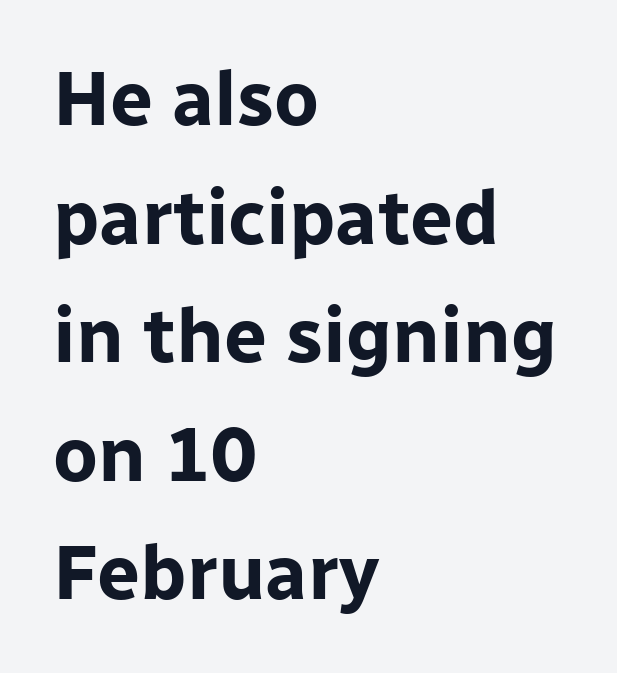
The image shows 76 px bold sans-serif type, upright; set left-aligned, normal line spacing (1.56x), normal letter spacing, not underlined; low stroke contrast and a medium x-height.
